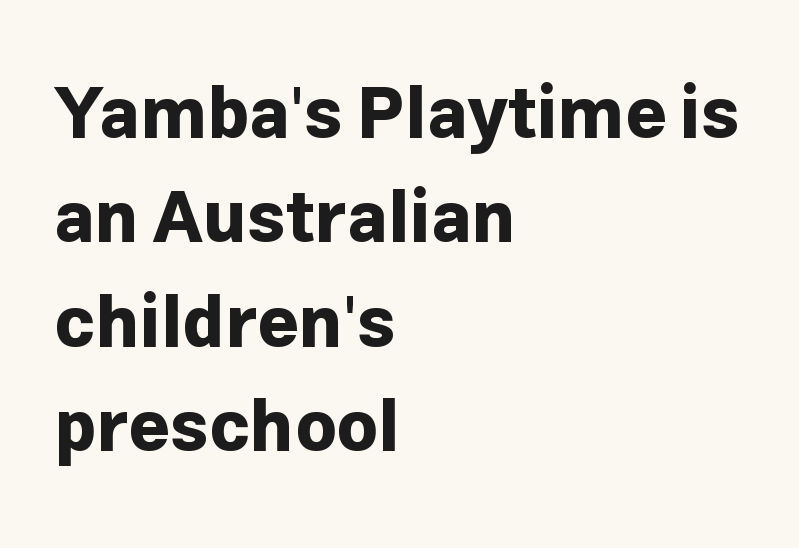
Q: Is the text bold? A: Yes.
Q: Is the text italic (slanted)? A: No, it is upright.
Q: Is the typeface a serif or a sans-serif typeface? A: Sans-serif.
Q: Is the text underlined? A: No.
Q: How is the paragraph aligned? A: Left-aligned.
Q: Is the spacing between letters normal or unusually wide? A: Normal.
Q: Is the spacing between lines tight, normal or loose? A: Normal.
Q: Width (condensed, normal, or wide)? A: Normal.
Q: Stroke contrast? A: Low.
Q: x-height? A: Medium.
Q: Monospaced? A: No.
